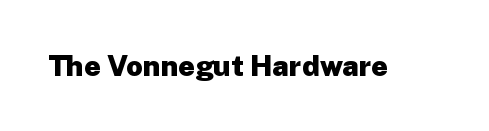
The letters stand upright; this is a roman face. The foot of each line stays bare and open. Tracking here is standard; glyphs follow each other at the usual distance. You can tell from the bare stems that sans-serif type was used. The characters look thick and weighty, a clear bold. Proportional: the letters do not fall into vertical columns.
